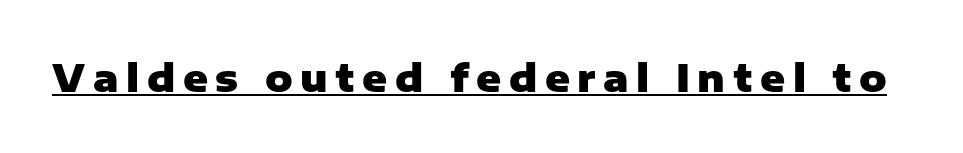
The image shows 38 px heavy sans-serif type, upright; set unusually wide letter spacing (+0.2 em), underlined; low stroke contrast and a medium x-height.
